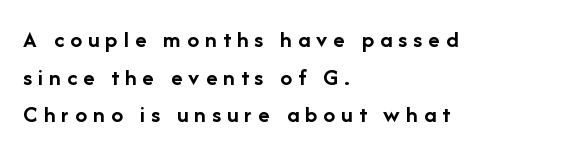
The image shows 24 px bold type, upright; set left-aligned, normal line spacing (1.57x), unusually wide letter spacing (+0.25 em), not underlined.
